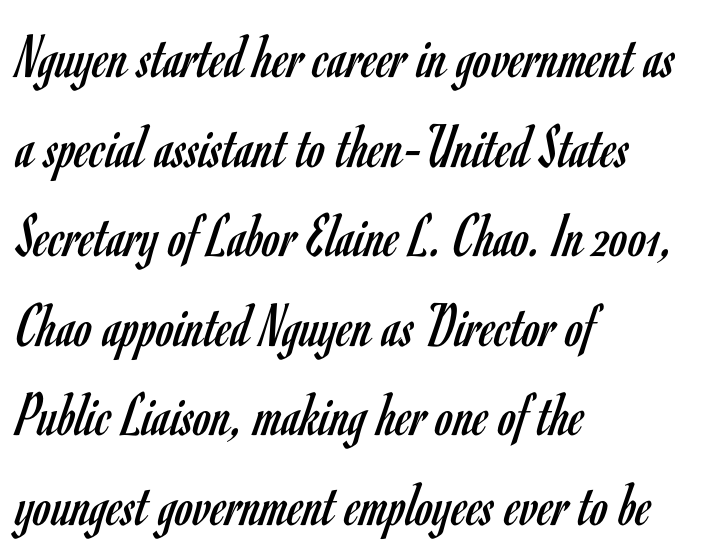
Quick note: underline off. Heaviness? Minimal to ordinary, like unemphasized prose. Look at the tracking — it's just the regular setting, nothing added.
